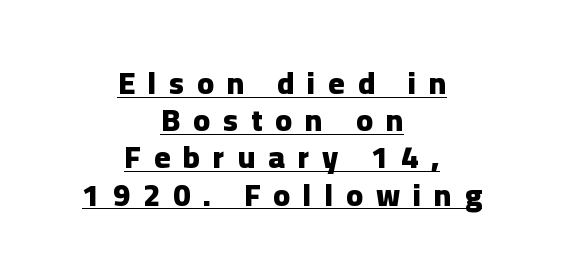
The image shows 31 px heavy sans-serif type, upright; set centered, line spacing 1.2x, unusually wide letter spacing (+0.42 em), underlined; low stroke contrast and a medium x-height.
